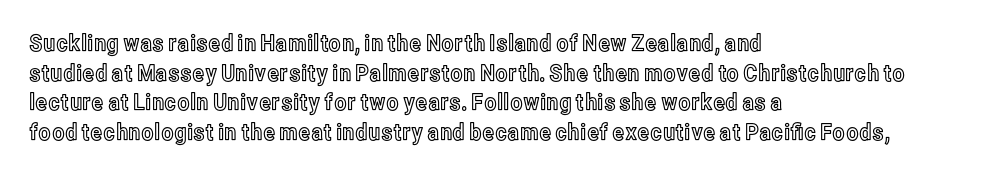
{"italic": "no", "underline": "no", "align": "left", "line_spacing": "normal", "line_spacing_ratio": 1.29, "letter_spacing": "normal", "letter_spacing_em": 0.0, "glyph_px": 23}
